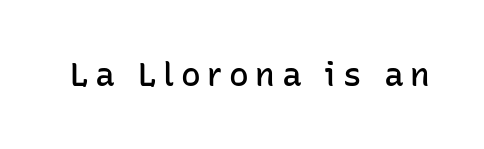
Q: Is the text bold? A: Semi-bold.
Q: Is the text italic (slanted)? A: No, it is upright.
Q: Is the typeface a serif or a sans-serif typeface? A: Sans-serif.
Q: Is the text underlined? A: No.
Q: Is the spacing between letters normal or unusually wide? A: Unusually wide.
Q: Width (condensed, normal, or wide)? A: Normal.
Q: Stroke contrast? A: Low.
Q: x-height? A: Medium.
Q: Monospaced? A: No.
